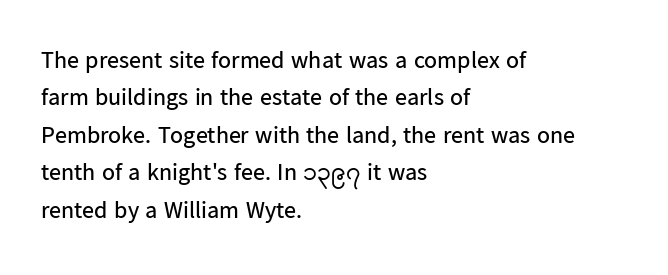
The image shows 24 px text type, upright; set left-aligned, normal line spacing (1.56x), normal letter spacing, not underlined.
